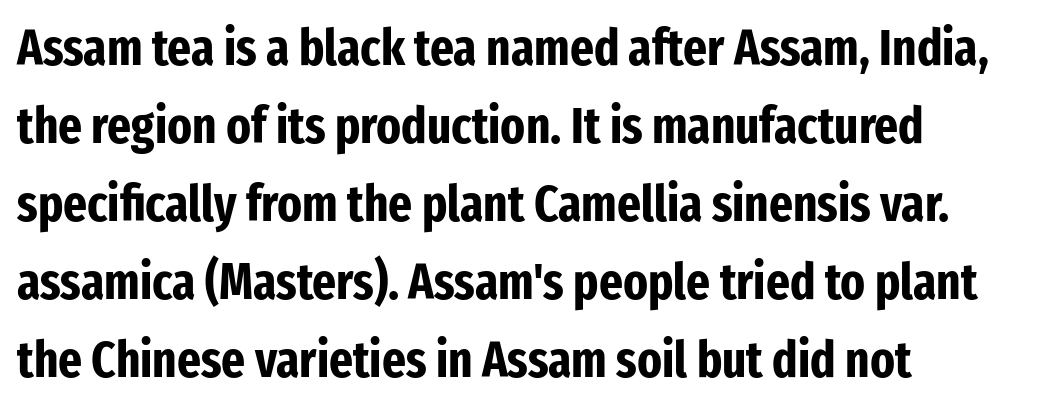
Q: Is the text bold? A: Yes.
Q: Is the text italic (slanted)? A: No, it is upright.
Q: Is the typeface a serif or a sans-serif typeface? A: Sans-serif.
Q: Is the text underlined? A: No.
Q: How is the paragraph aligned? A: Left-aligned.
Q: Is the spacing between letters normal or unusually wide? A: Normal.
Q: Is the spacing between lines tight, normal or loose? A: Normal.
Q: Width (condensed, normal, or wide)? A: Condensed.
Q: Stroke contrast? A: Low.
Q: x-height? A: Medium.
Q: Monospaced? A: No.
